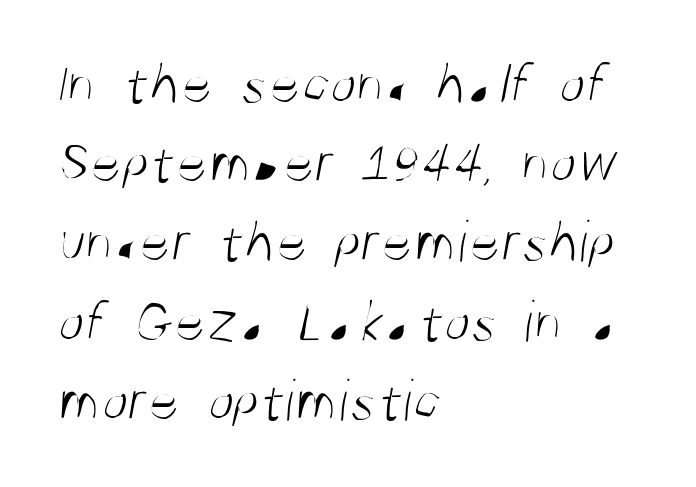
Q: Is the text bold? A: No.
Q: Is the typeface a serif or a sans-serif typeface? A: Sans-serif.
Q: Is the text underlined? A: No.
Q: How is the paragraph aligned? A: Left-aligned.
Q: Is the spacing between letters normal or unusually wide? A: Normal.
Q: Is the spacing between lines tight, normal or loose? A: Normal.
Q: Width (condensed, normal, or wide)? A: Condensed.
Q: Stroke contrast? A: Medium.
Q: x-height? A: Large.
Q: Monospaced? A: No.
